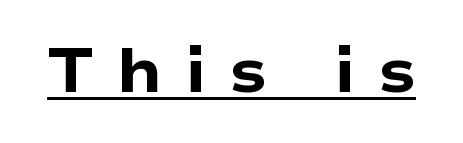
{"serif": "no", "italic": "no", "bold": "yes", "weight": "heavy", "width": "wide", "stroke_contrast": "low", "x_height": "medium", "monospaced": "no", "underline": "yes", "letter_spacing": "wide", "letter_spacing_em": 0.37, "glyph_px": 62}
